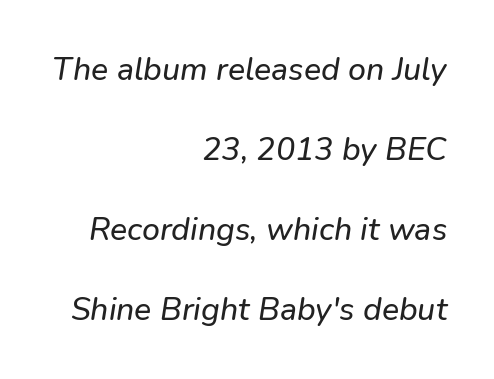
Q: Is the text italic (slanted)? A: Yes, it leans right by about 9 degrees.
Q: Is the text underlined? A: No.
Q: How is the paragraph aligned? A: Right-aligned.
Q: Is the spacing between letters normal or unusually wide? A: Normal.
Q: Is the spacing between lines tight, normal or loose? A: Loose.
Q: Width (condensed, normal, or wide)? A: Normal.
Q: Stroke contrast? A: Low.
Q: x-height? A: Medium.
Q: Monospaced? A: No.
